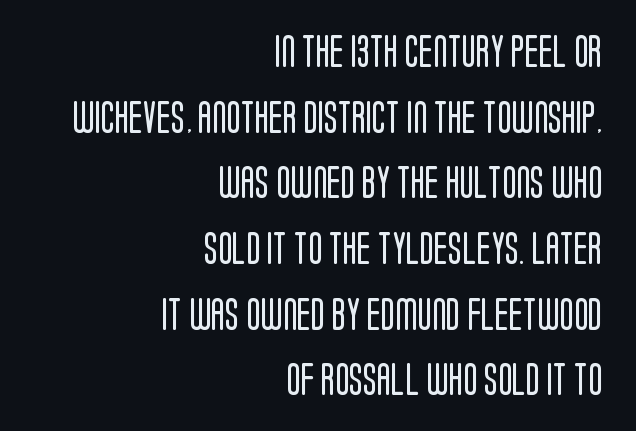
Q: Is the text bold? A: No.
Q: Is the text italic (slanted)? A: No, it is upright.
Q: Is the typeface a serif or a sans-serif typeface? A: Sans-serif.
Q: Is the text underlined? A: No.
Q: How is the paragraph aligned? A: Right-aligned.
Q: Is the spacing between letters normal or unusually wide? A: Normal.
Q: Is the spacing between lines tight, normal or loose? A: Loose.
Q: Width (condensed, normal, or wide)? A: Condensed.
Q: Stroke contrast? A: Low.
Q: x-height? A: Large.
Q: Monospaced? A: No.
